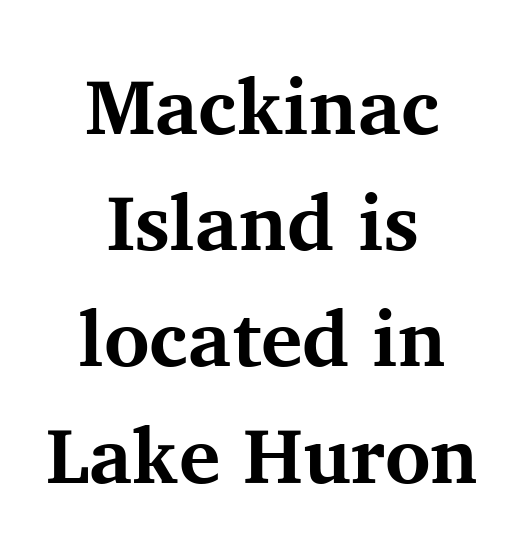
{"serif": "yes", "italic": "no", "bold": "yes", "weight": "bold", "width": "normal", "stroke_contrast": "medium", "x_height": "medium", "monospaced": "no", "underline": "no", "align": "center", "line_spacing": "normal", "line_spacing_ratio": 1.49, "letter_spacing": "normal", "letter_spacing_em": 0.0, "glyph_px": 78}
